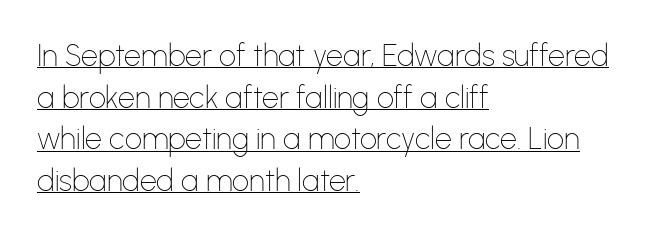
{"serif": "no", "italic": "no", "bold": "no", "weight": "thin", "width": "normal", "stroke_contrast": "low", "x_height": "medium", "monospaced": "no", "underline": "yes", "align": "left", "line_spacing": "normal", "line_spacing_ratio": 1.39, "letter_spacing": "normal", "letter_spacing_em": 0.0, "glyph_px": 30}
